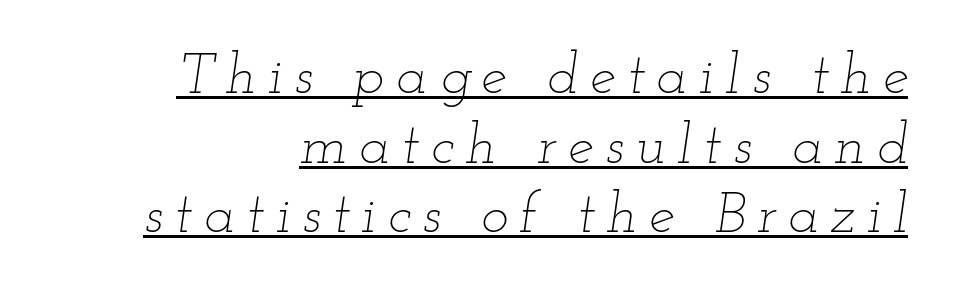
Compared with typical body copy, the letter spacing here is much looser. The rendering uses natural spacing where letterforms have individual widths. Letters have the restrained weight of plain body copy at most. Has an underline been added? It has. Looking at the ascenders, they clearly lean.
